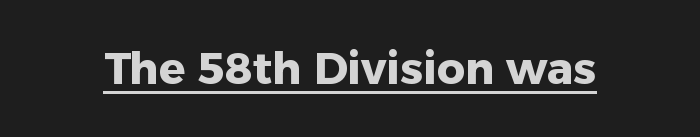
{"serif": "no", "italic": "no", "bold": "yes", "weight": "heavy", "width": "normal", "stroke_contrast": "low", "x_height": "medium", "monospaced": "no", "underline": "yes", "letter_spacing": "normal", "letter_spacing_em": 0.0, "glyph_px": 44}
